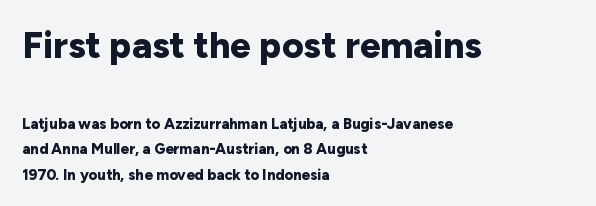
Q: Is the text bold? A: Yes.
Q: Is the text italic (slanted)? A: No, it is upright.
Q: Is the typeface a serif or a sans-serif typeface? A: Sans-serif.
Q: Is the text underlined? A: No.
Q: How is the paragraph aligned? A: Left-aligned.
Q: Is the spacing between letters normal or unusually wide? A: Normal.
Q: Is the spacing between lines tight, normal or loose? A: Normal.
Q: Which block of text is set in a larger size, the first (top) or the second (bottom)? A: The first (top) one.
Q: Width (condensed, normal, or wide)? A: Normal.
Q: Stroke contrast? A: Low.
Q: x-height? A: Medium.
Q: Monospaced? A: No.
